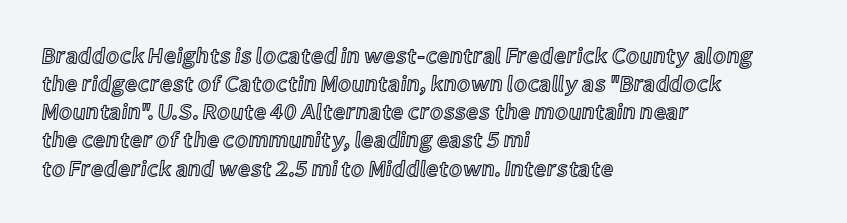
Q: Is the text italic (slanted)? A: Yes.
Q: Is the text underlined? A: No.
Q: How is the paragraph aligned? A: Left-aligned.
Q: Is the spacing between letters normal or unusually wide? A: Normal.
Q: Is the spacing between lines tight, normal or loose? A: Normal.
